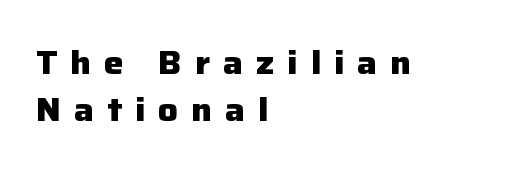
The image shows 33 px heavy sans-serif type, upright; set left-aligned, normal line spacing (1.43x), unusually wide letter spacing (+0.39 em), not underlined; low stroke contrast and a medium x-height.
